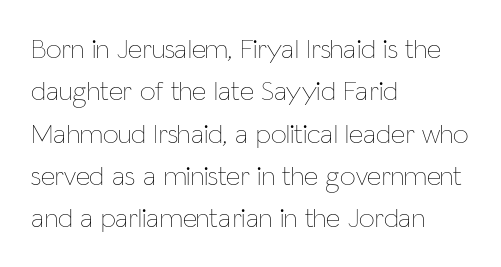
Q: Is the text bold? A: No.
Q: Is the text italic (slanted)? A: No, it is upright.
Q: Is the text underlined? A: No.
Q: How is the paragraph aligned? A: Left-aligned.
Q: Is the spacing between letters normal or unusually wide? A: Normal.
Q: Is the spacing between lines tight, normal or loose? A: Normal.
Q: Width (condensed, normal, or wide)? A: Condensed.
Q: Stroke contrast? A: Low.
Q: x-height? A: Medium.
Q: Monospaced? A: No.
